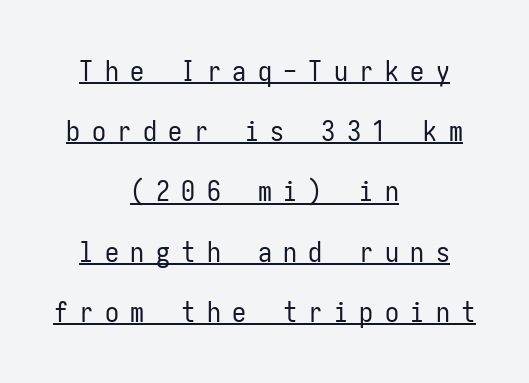
The image shows 28 px regular-weight, condensed sans-serif type, upright; set centered, loose line spacing (2.15x), unusually wide letter spacing (+0.41 em), underlined; low stroke contrast and a medium x-height.
